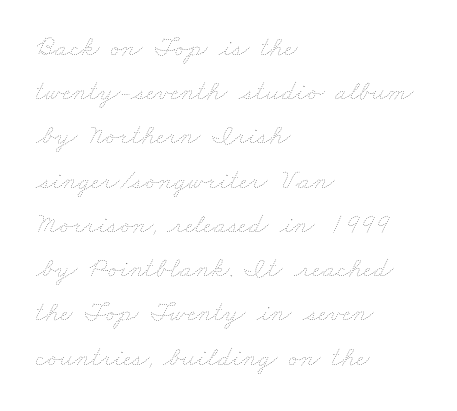
Horizontal bands of white between lines are of average thickness. A clean baseline with only descenders dipping below it. Bold? No — there's no thickening of the strokes. Is this a fixed-width face? No — the glyphs have proportional, varying widths. Alignment: flush left. This rendering leaves character spacing at its baseline value.
